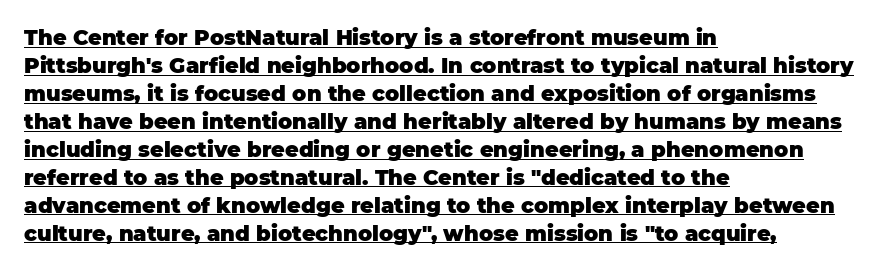
Does the weight exceed regular? Yes, all the way to bold. The face used here is rendered with its standard letterfit. Does a line run under the words? Yes, clearly. The letters stand straight up with perfectly vertical stems.
